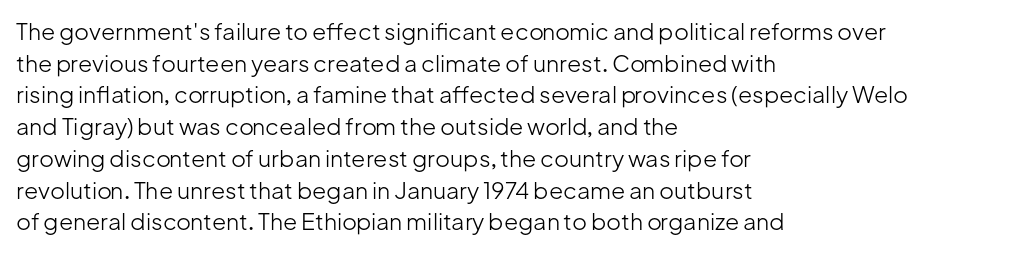
A roman cut, with each character standing at attention. Line spacing here is normal. The text block is weighted toward the left margin, trailing off unevenly rightward. Lines of text with bare space underneath. Nothing unusual about the tracking: characters are spaced as the font intends. A quiet, ordinary-to-light weight characterises the typeface.
